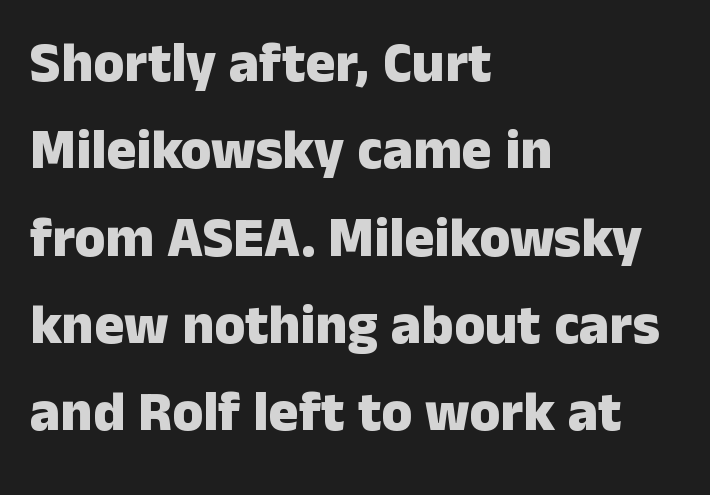
Q: Is the text bold? A: Yes.
Q: Is the text italic (slanted)? A: No, it is upright.
Q: Is the typeface a serif or a sans-serif typeface? A: Sans-serif.
Q: Is the text underlined? A: No.
Q: How is the paragraph aligned? A: Left-aligned.
Q: Is the spacing between letters normal or unusually wide? A: Normal.
Q: Is the spacing between lines tight, normal or loose? A: Normal.
Q: Width (condensed, normal, or wide)? A: Normal.
Q: Stroke contrast? A: Low.
Q: x-height? A: Medium.
Q: Monospaced? A: No.
